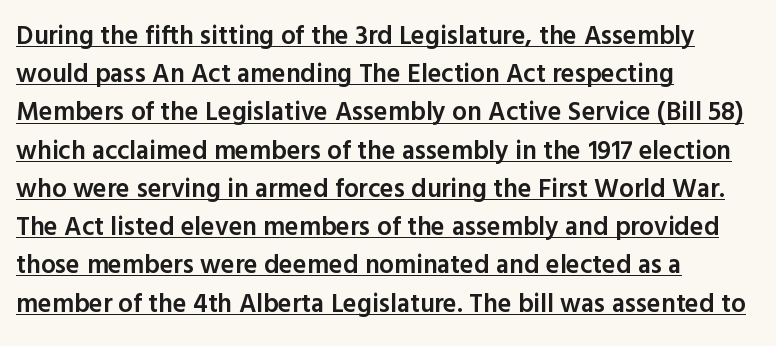
The letters sit at their default tracking, neither squeezed nor spread. The words here are underlined. The face used here is a semibold: visibly heavier than regular, lighter than bold. Students, observe: this is what conventionally led text looks like. Posture: upright roman. Each line starts at the same left margin while the right side varies.
